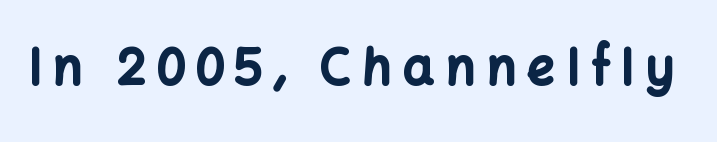
Q: Is the text bold? A: Yes.
Q: Is the text italic (slanted)? A: No, it is upright.
Q: Is the typeface a serif or a sans-serif typeface? A: Sans-serif.
Q: Is the text underlined? A: No.
Q: Is the spacing between letters normal or unusually wide? A: Unusually wide.
Q: Width (condensed, normal, or wide)? A: Normal.
Q: Stroke contrast? A: Low.
Q: x-height? A: Medium.
Q: Monospaced? A: No.
